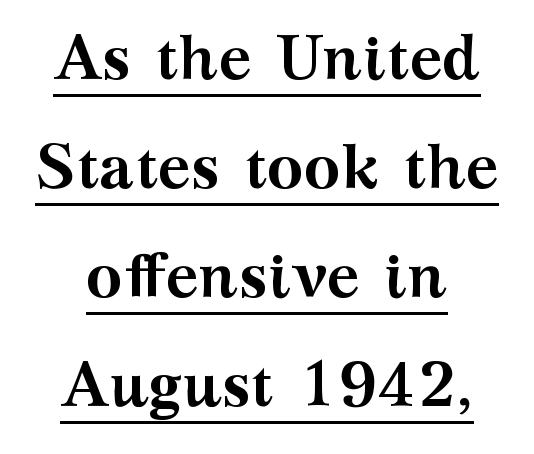
{"serif": "yes", "italic": "no", "bold": "yes", "weight": "semibold", "width": "wide", "stroke_contrast": "medium", "x_height": "medium", "monospaced": "no", "underline": "yes", "line_spacing_ratio": 1.76, "letter_spacing": "normal", "letter_spacing_em": 0.0, "glyph_px": 62}
